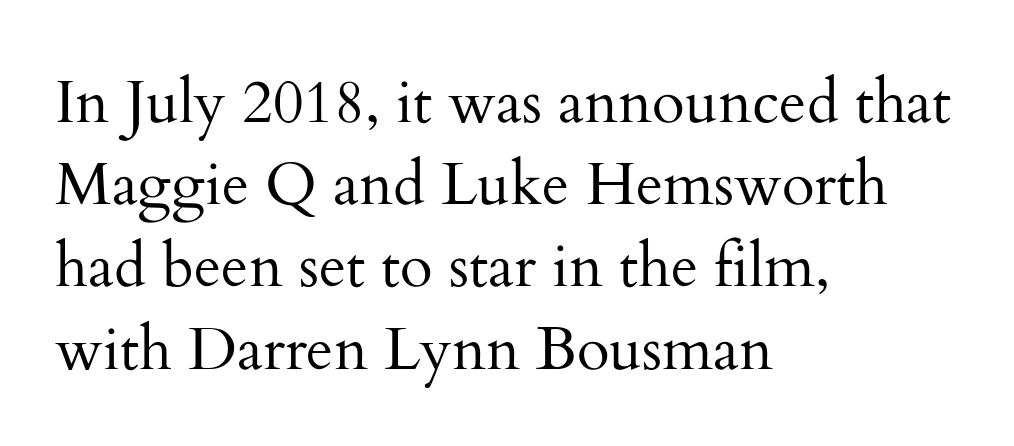
{"serif": "yes", "italic": "no", "bold": "no", "weight": "regular", "width": "normal", "stroke_contrast": "medium", "x_height": "small", "monospaced": "no", "underline": "no", "align": "left", "line_spacing": "normal", "line_spacing_ratio": 1.37, "letter_spacing": "normal", "letter_spacing_em": 0.0, "glyph_px": 60}
